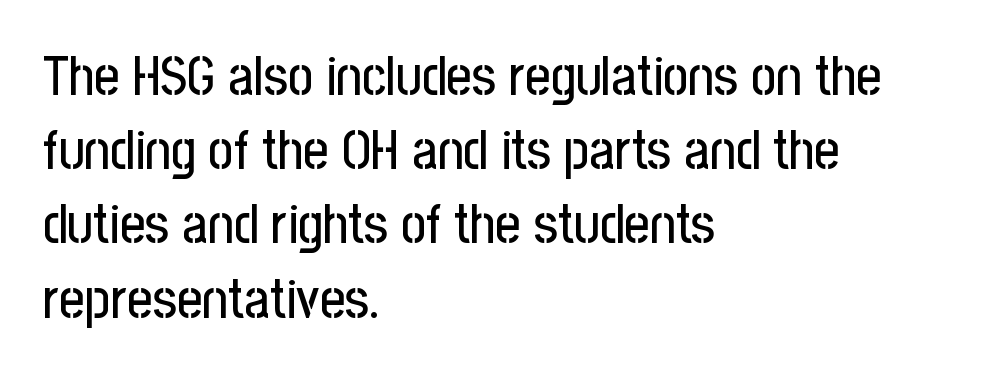
Q: Is the text italic (slanted)? A: No, it is upright.
Q: Is the typeface a serif or a sans-serif typeface? A: Sans-serif.
Q: Is the text underlined? A: No.
Q: How is the paragraph aligned? A: Left-aligned.
Q: Is the spacing between letters normal or unusually wide? A: Normal.
Q: Is the spacing between lines tight, normal or loose? A: Normal.
Q: Width (condensed, normal, or wide)? A: Condensed.
Q: Stroke contrast? A: Low.
Q: x-height? A: Medium.
Q: Monospaced? A: No.
